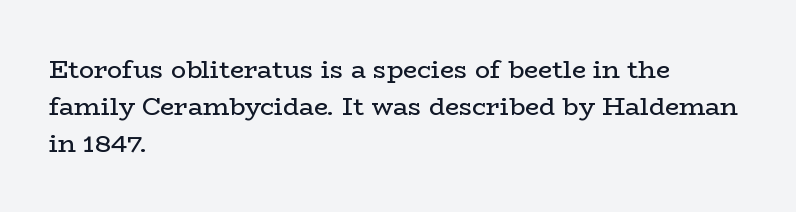
The image shows 25 px text type, upright; set left-aligned, normal line spacing (1.48x), normal letter spacing, not underlined.
